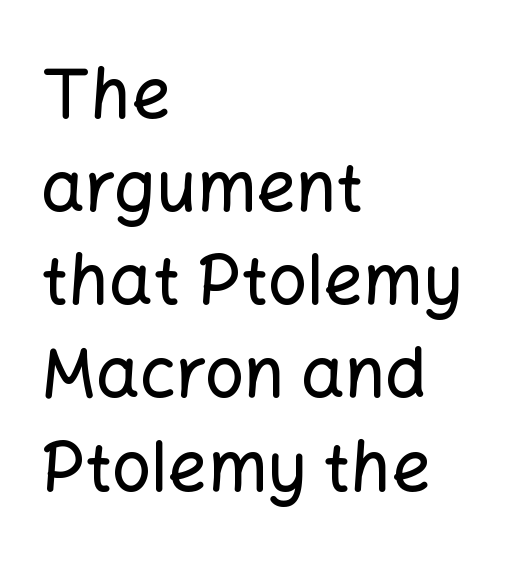
{"serif": "no", "italic": "no", "width": "normal", "stroke_contrast": "low", "x_height": "medium", "monospaced": "no", "underline": "no", "align": "left", "line_spacing": "normal", "line_spacing_ratio": 1.35, "letter_spacing": "normal", "letter_spacing_em": 0.0, "glyph_px": 69}
